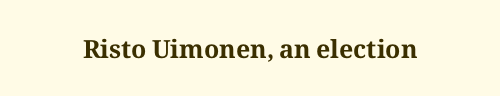
Underlining? Definitely not there. Strong, thick strokes mark this as bold type. This sample uses an upright cut, with every glyph sitting square on the baseline. A typesetter would call this zero additional tracking.
